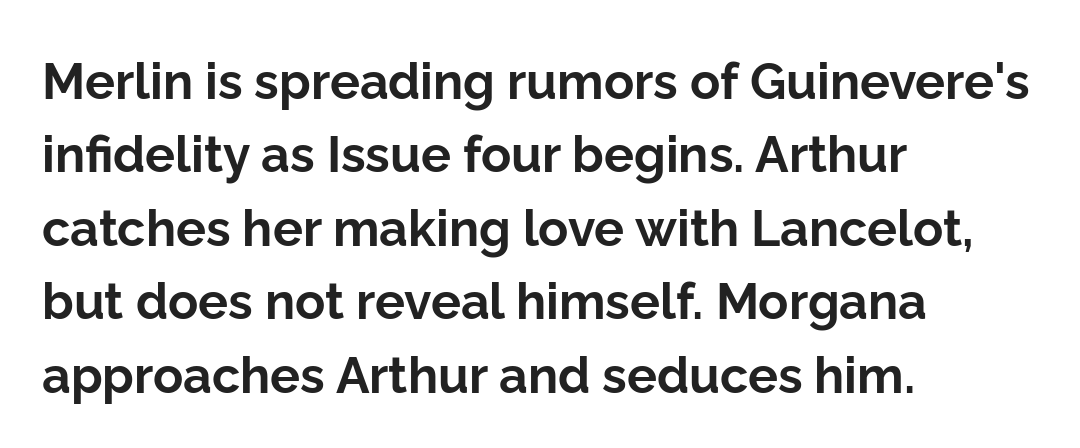
Emphasis by weight is at full strength: bold. In terms of posture, this sample is upright. Descenders are the only things crossing below the line. The glyphs in this specimen are sans serif. The setting favours the left margin, as ordinary paragraphs usually do.
